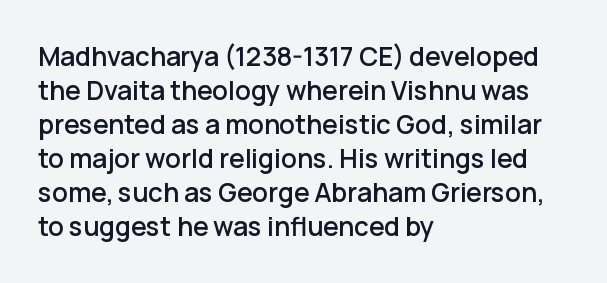
Q: Is the text italic (slanted)? A: No, it is upright.
Q: Is the text underlined? A: No.
Q: How is the paragraph aligned? A: Left-aligned.
Q: Is the spacing between letters normal or unusually wide? A: Normal.
Q: Is the spacing between lines tight, normal or loose? A: Normal.
